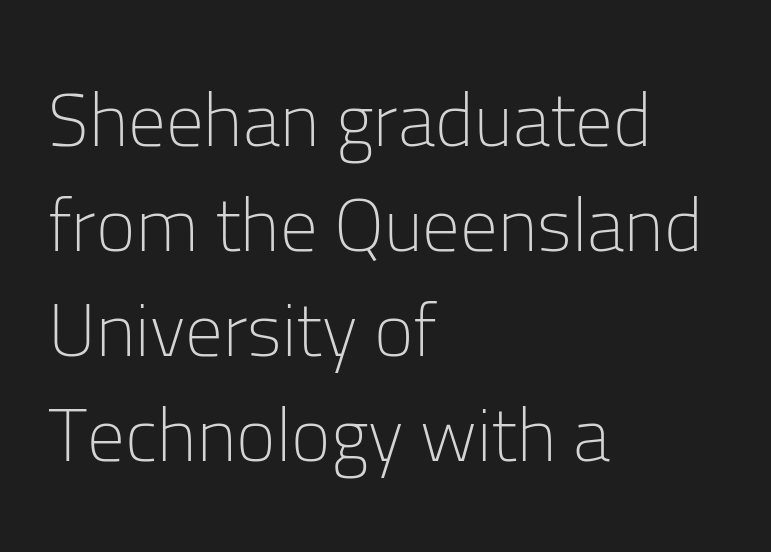
The image shows 75 px light sans-serif type, upright; set left-aligned, normal line spacing (1.4x), normal letter spacing, not underlined; low stroke contrast and a medium x-height.
